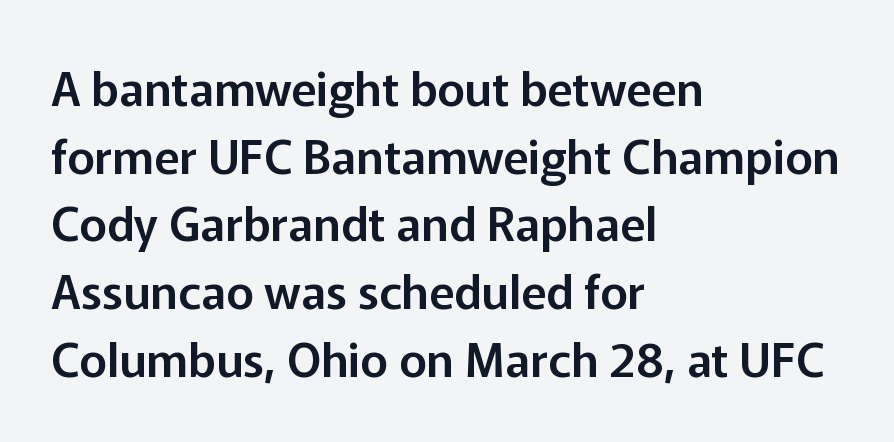
Q: Is the text italic (slanted)? A: No, it is upright.
Q: Is the typeface a serif or a sans-serif typeface? A: Sans-serif.
Q: Is the text underlined? A: No.
Q: How is the paragraph aligned? A: Left-aligned.
Q: Is the spacing between letters normal or unusually wide? A: Normal.
Q: Is the spacing between lines tight, normal or loose? A: Normal.
Q: Width (condensed, normal, or wide)? A: Normal.
Q: Stroke contrast? A: Low.
Q: x-height? A: Medium.
Q: Monospaced? A: No.
